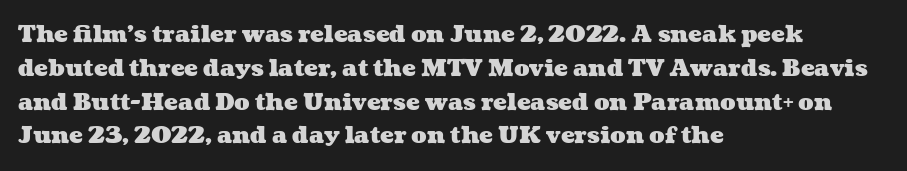
The block of text has a typical density, with ordinary space between rows. Words appear dense and cohesive because spacing is normal. A classic flush-left, rag-right setting is used for this passage. Summary of weight: heavy, a full bold. The string is rendered with underlining switched off.
